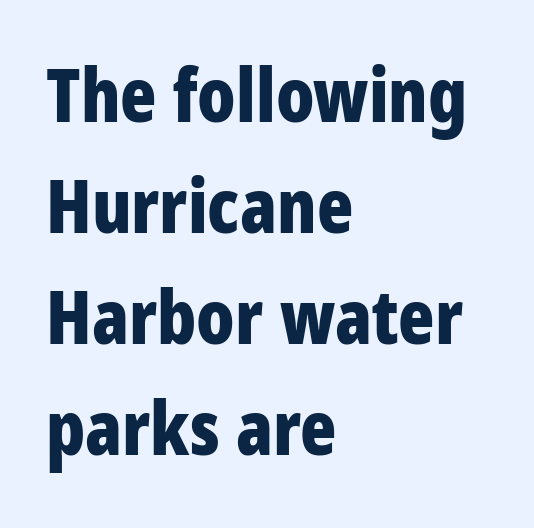
Q: Is the text bold? A: Yes.
Q: Is the text italic (slanted)? A: No, it is upright.
Q: Is the typeface a serif or a sans-serif typeface? A: Sans-serif.
Q: Is the text underlined? A: No.
Q: How is the paragraph aligned? A: Left-aligned.
Q: Is the spacing between letters normal or unusually wide? A: Normal.
Q: Is the spacing between lines tight, normal or loose? A: Normal.
Q: Width (condensed, normal, or wide)? A: Condensed.
Q: Stroke contrast? A: Low.
Q: x-height? A: Large.
Q: Monospaced? A: No.
